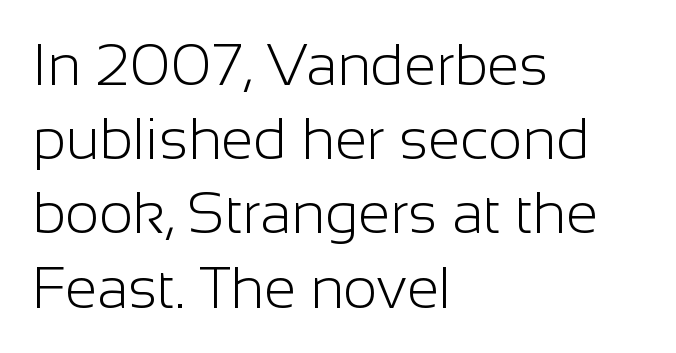
{"serif": "no", "italic": "no", "bold": "no", "weight": "light", "width": "normal", "stroke_contrast": "low", "x_height": "medium", "monospaced": "no", "underline": "no", "align": "left", "line_spacing": "normal", "line_spacing_ratio": 1.28, "letter_spacing": "normal", "letter_spacing_em": 0.0, "glyph_px": 58}
